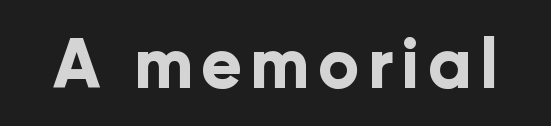
Q: Is the text bold? A: Yes.
Q: Is the text italic (slanted)? A: No, it is upright.
Q: Is the typeface a serif or a sans-serif typeface? A: Sans-serif.
Q: Is the text underlined? A: No.
Q: Width (condensed, normal, or wide)? A: Normal.
Q: Stroke contrast? A: Low.
Q: x-height? A: Medium.
Q: Monospaced? A: No.
